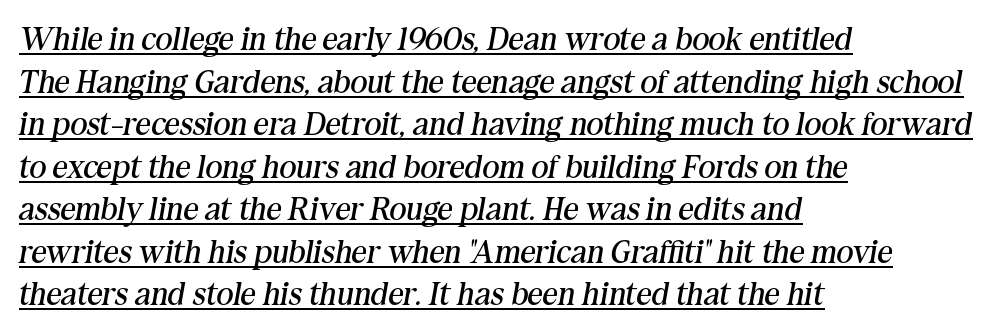
{"serif": "yes", "italic": "yes", "lean": "right", "slant_degrees": 10, "bold": "no", "weight": "regular", "width": "normal", "stroke_contrast": "medium", "x_height": "medium", "monospaced": "no", "underline": "yes", "align": "left", "line_spacing": "normal", "line_spacing_ratio": 1.29, "letter_spacing": "normal", "letter_spacing_em": 0.0, "glyph_px": 33}
